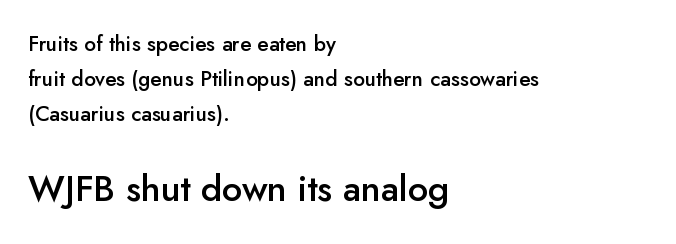
Every stem runs plumb, perpendicular to the baseline. Baseline-to-baseline distance is the conventional proportion of letter height. A typesetter would call this proportional, since set widths differ per character. The zone under the glyphs is completely vacant. Is this a sans? Yes — the strokes have no serifs.
